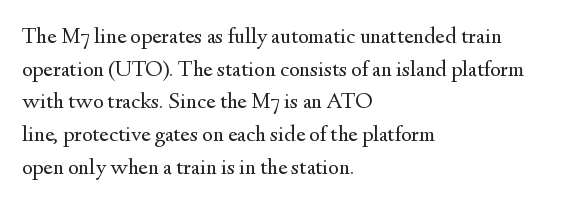
Q: Is the text bold? A: No.
Q: Is the text italic (slanted)? A: No, it is upright.
Q: Is the text underlined? A: No.
Q: How is the paragraph aligned? A: Left-aligned.
Q: Is the spacing between letters normal or unusually wide? A: Normal.
Q: Is the spacing between lines tight, normal or loose? A: Normal.
